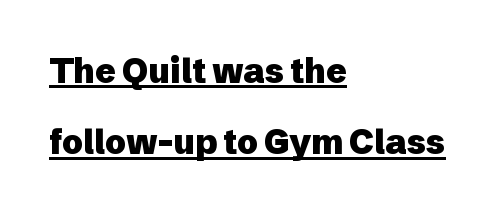
Q: Is the text bold? A: Yes.
Q: Is the text italic (slanted)? A: No, it is upright.
Q: Is the typeface a serif or a sans-serif typeface? A: Sans-serif.
Q: Is the text underlined? A: Yes.
Q: How is the paragraph aligned? A: Left-aligned.
Q: Is the spacing between letters normal or unusually wide? A: Normal.
Q: Is the spacing between lines tight, normal or loose? A: Loose.
Q: Width (condensed, normal, or wide)? A: Normal.
Q: Stroke contrast? A: Low.
Q: x-height? A: Medium.
Q: Monospaced? A: No.
